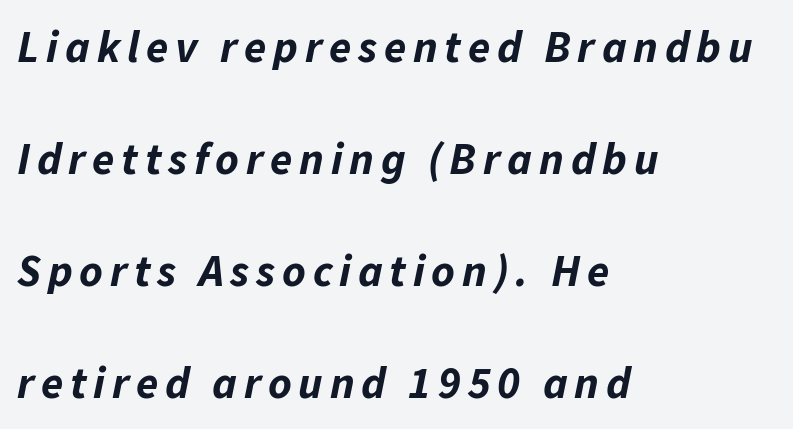
The image shows 45 px bold type, italic (leaning right); set left-aligned, loose line spacing (2.49x), not underlined; low stroke contrast and a medium x-height.
